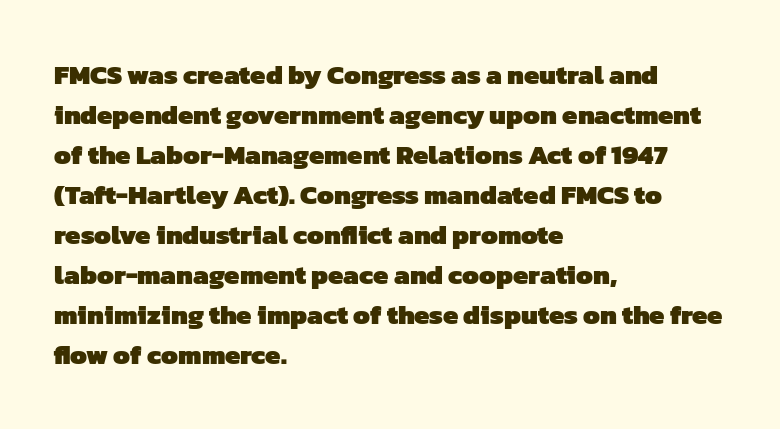
A normal amount of white space separates one row of letters from the next. Notice how thick the strokes are: this is what a full bold looks like. Words appear dense and cohesive because spacing is normal. Which margin do the lines hug? The left one — the right edge is uneven. Letters rest on an invisible, unmarked baseline.
